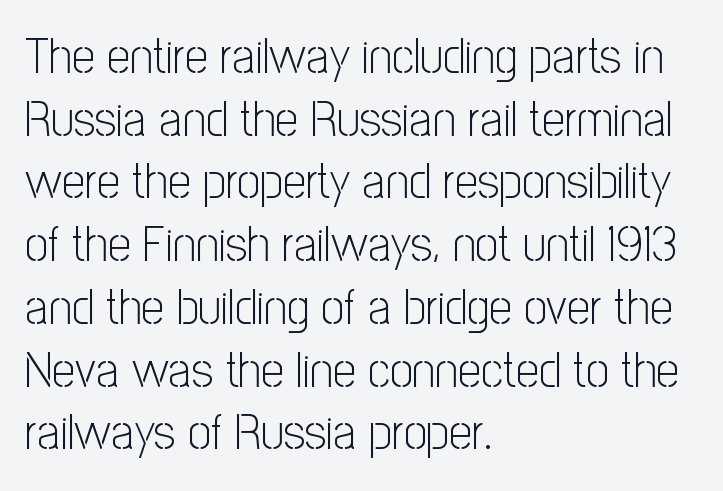
The image shows 51 px light, condensed sans-serif type, upright; set left-aligned, line spacing 1.23x, normal letter spacing, not underlined; low stroke contrast and a medium x-height.
